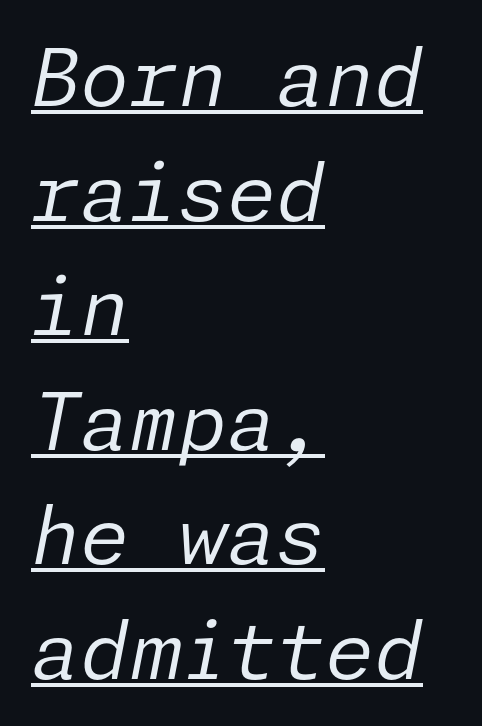
Is there much room between lines? A standard amount, neither cramped nor airy. Quick note: underline on. The gaps between neighbouring characters are ordinary and unremarkable. Compared with a centered layout, this one pins lines to the left instead. Rendered with sloped, italic letterforms. Nothing heavy about these letters — not bold at all.
